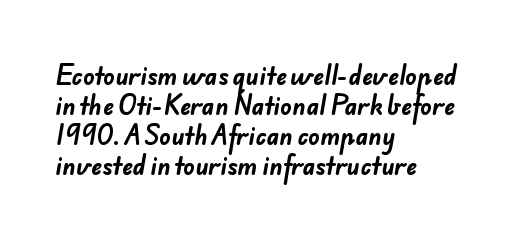
Q: Is the text bold? A: Yes.
Q: Is the text underlined? A: No.
Q: How is the paragraph aligned? A: Left-aligned.
Q: Is the spacing between letters normal or unusually wide? A: Normal.
Q: Is the spacing between lines tight, normal or loose? A: Normal.
